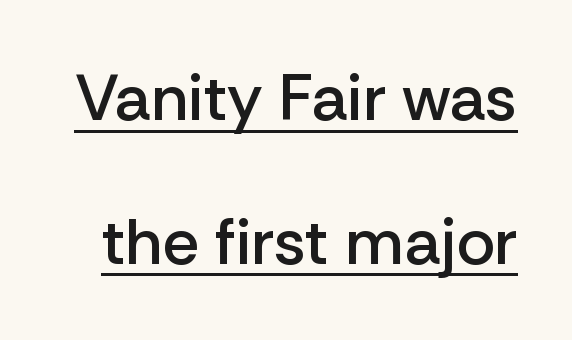
The image shows 65 px semibold sans-serif type, upright; set loose line spacing (2.21x), normal letter spacing, underlined; low stroke contrast and a medium x-height.
